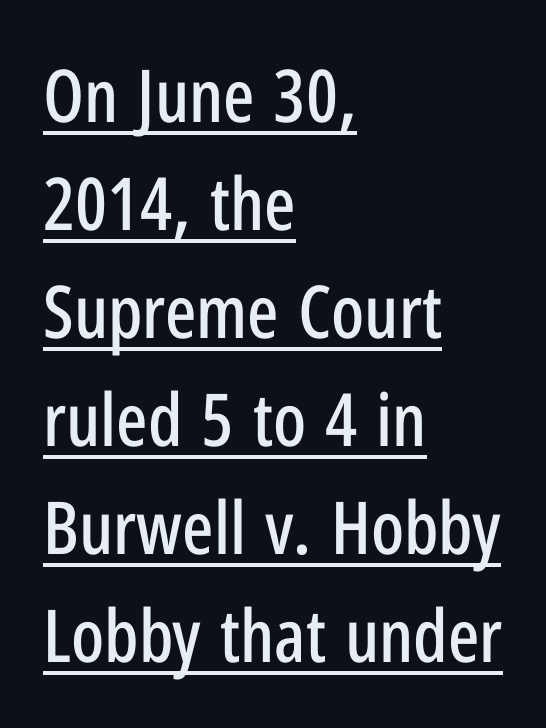
Q: Is the text italic (slanted)? A: No, it is upright.
Q: Is the typeface a serif or a sans-serif typeface? A: Sans-serif.
Q: Is the text underlined? A: Yes.
Q: How is the paragraph aligned? A: Left-aligned.
Q: Is the spacing between letters normal or unusually wide? A: Normal.
Q: Is the spacing between lines tight, normal or loose? A: Normal.
Q: Width (condensed, normal, or wide)? A: Condensed.
Q: Stroke contrast? A: Low.
Q: x-height? A: Medium.
Q: Monospaced? A: No.
